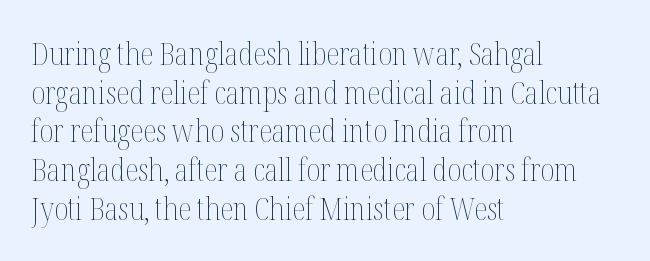
The image shows 31 px thin, condensed type, upright; set left-aligned, normal line spacing (1.25x), normal letter spacing, not underlined; medium stroke contrast and a medium x-height.
